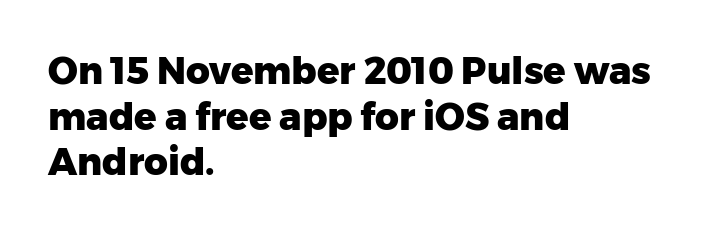
Q: Is the text bold? A: Yes.
Q: Is the text italic (slanted)? A: No, it is upright.
Q: Is the typeface a serif or a sans-serif typeface? A: Sans-serif.
Q: Is the text underlined? A: No.
Q: How is the paragraph aligned? A: Left-aligned.
Q: Is the spacing between letters normal or unusually wide? A: Normal.
Q: Width (condensed, normal, or wide)? A: Normal.
Q: Stroke contrast? A: Low.
Q: x-height? A: Medium.
Q: Monospaced? A: No.
